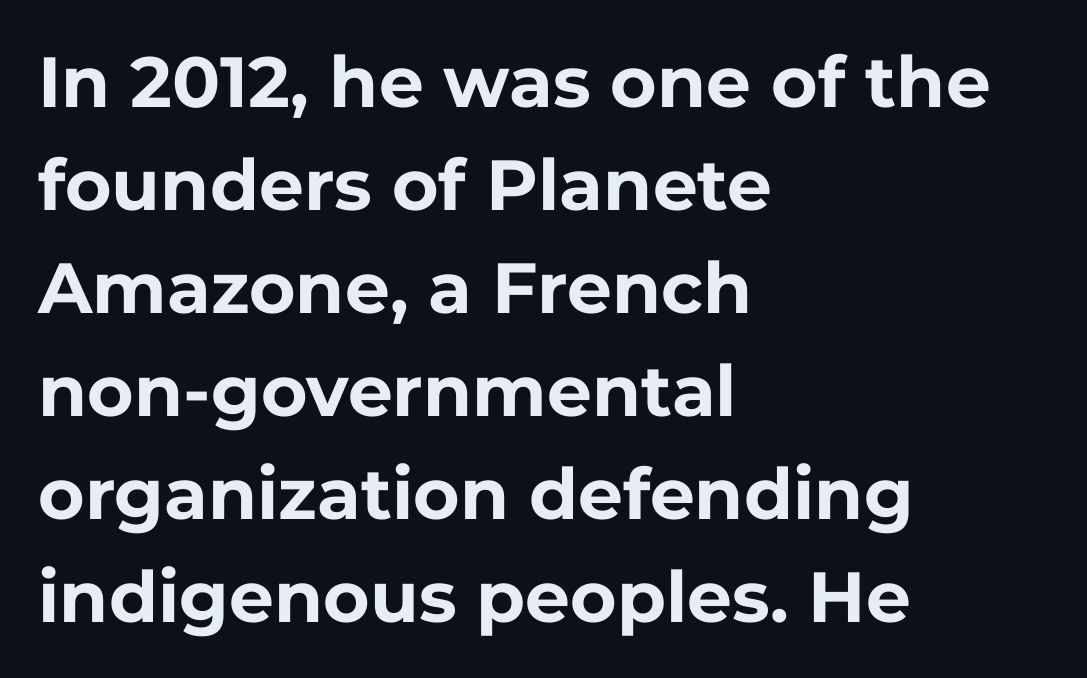
Q: Is the text bold? A: Yes.
Q: Is the text italic (slanted)? A: No, it is upright.
Q: Is the typeface a serif or a sans-serif typeface? A: Sans-serif.
Q: Is the text underlined? A: No.
Q: How is the paragraph aligned? A: Left-aligned.
Q: Is the spacing between letters normal or unusually wide? A: Normal.
Q: Is the spacing between lines tight, normal or loose? A: Normal.
Q: Width (condensed, normal, or wide)? A: Normal.
Q: Stroke contrast? A: Low.
Q: x-height? A: Medium.
Q: Monospaced? A: No.
